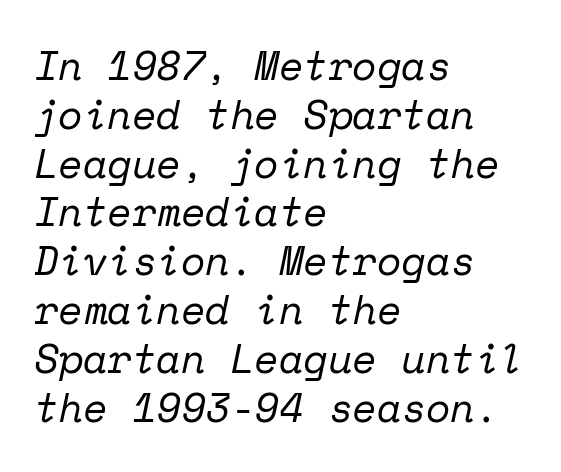
{"serif": "yes", "italic": "yes", "lean": "right", "slant_degrees": 12, "bold": "no", "weight": "regular", "width": "normal", "stroke_contrast": "low", "x_height": "medium", "monospaced": "yes", "underline": "no", "align": "left", "line_spacing_ratio": 1.22, "letter_spacing": "normal", "letter_spacing_em": 0.0, "glyph_px": 40}
